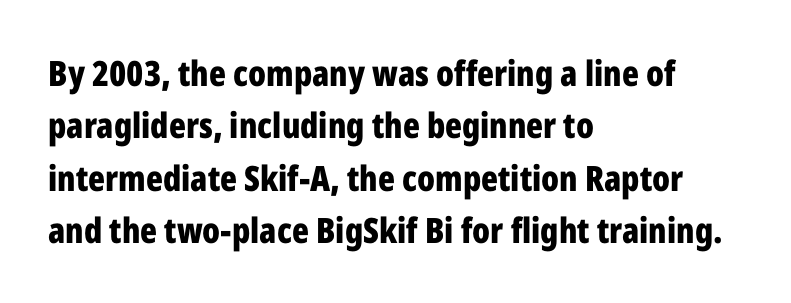
Line starts are locked; line ends wander. Its strokes are broad and dark, the hallmark of bold type. Typographically, this falls in the sans-serif category. You could not count columns in this text — the font is proportionally spaced. Check under the words: just untouched page.
